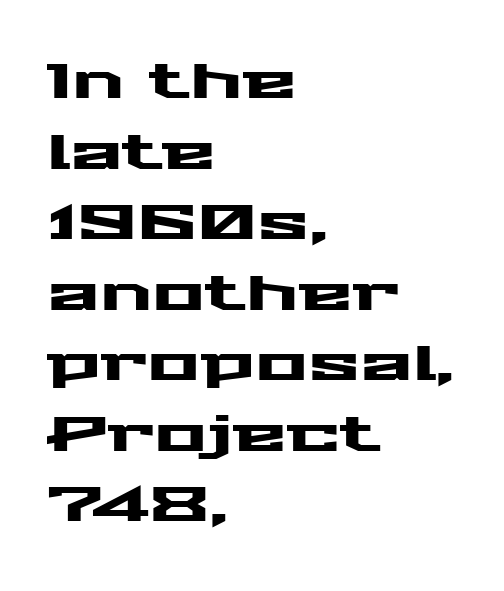
Any mark beneath the type? The region is blank. Character widths vary here, with narrow letters taking less room than wide ones. Compared with typical paragraphs, the rows here are spaced about the same. Tall strokes in this sample are plumb rather than angled. The horizontal fit of the characters is conventional and even.
